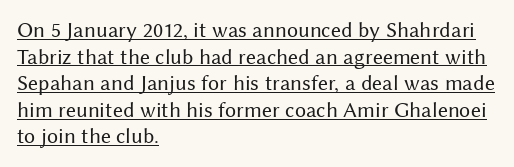
Q: Is the text bold? A: No.
Q: Is the text italic (slanted)? A: No, it is upright.
Q: Is the text underlined? A: Yes.
Q: How is the paragraph aligned? A: Left-aligned.
Q: Is the spacing between letters normal or unusually wide? A: Normal.
